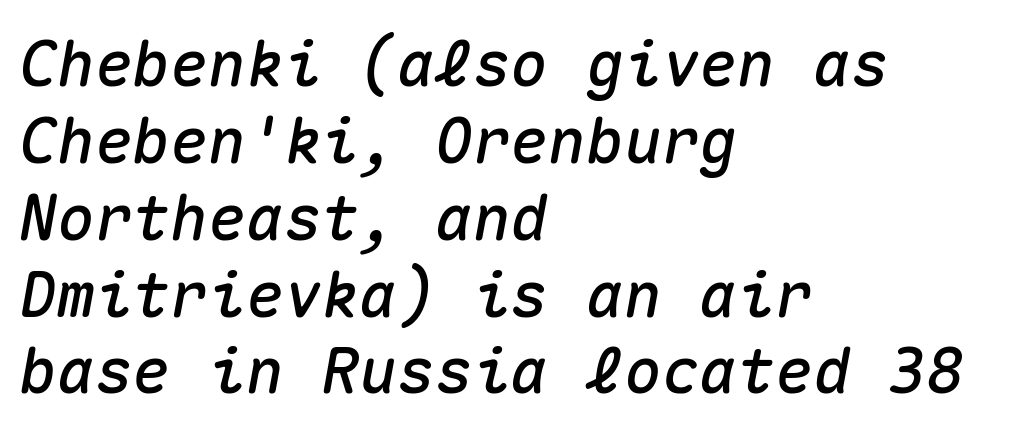
Type without underlining. Words appear dense and cohesive because spacing is normal. Caption: multi-line text, flush left, ragged right. Posture: slanted.
